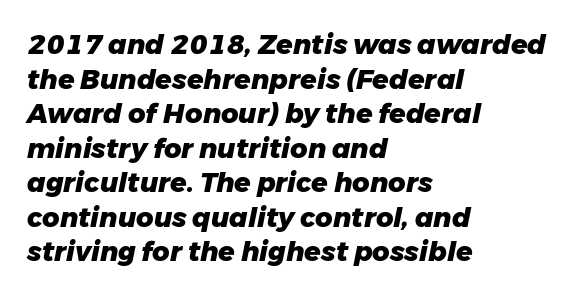
Q: Is the text bold? A: Yes.
Q: Is the text italic (slanted)? A: Yes, it leans right by about 11 degrees.
Q: Is the text underlined? A: No.
Q: How is the paragraph aligned? A: Left-aligned.
Q: Is the spacing between letters normal or unusually wide? A: Normal.
Q: Is the spacing between lines tight, normal or loose? A: Normal.
